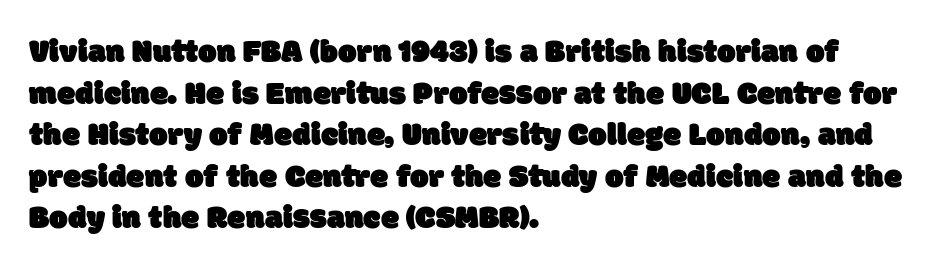
Q: Is the typeface a serif or a sans-serif typeface? A: Sans-serif.
Q: Is the text underlined? A: No.
Q: How is the paragraph aligned? A: Left-aligned.
Q: Is the spacing between letters normal or unusually wide? A: Normal.
Q: Is the spacing between lines tight, normal or loose? A: Normal.
Q: Width (condensed, normal, or wide)? A: Normal.
Q: Stroke contrast? A: Low.
Q: x-height? A: Large.
Q: Monospaced? A: No.
